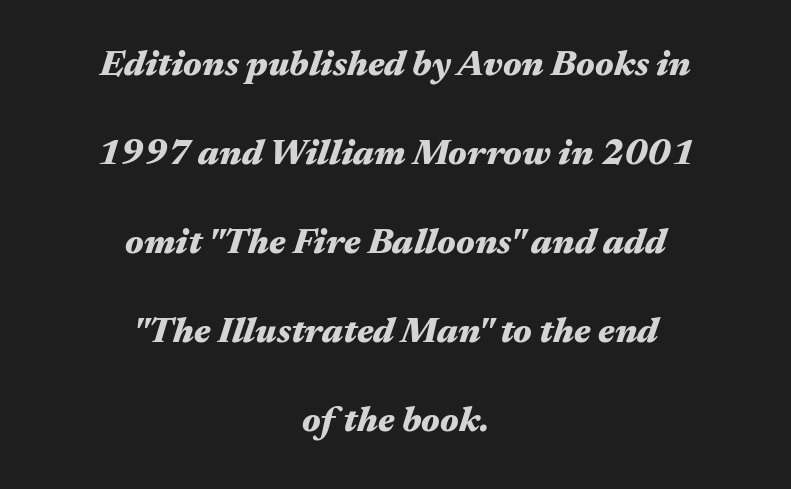
Q: Is the text bold? A: Yes.
Q: Is the text italic (slanted)? A: Yes, it leans right by about 17 degrees.
Q: Is the text underlined? A: No.
Q: How is the paragraph aligned? A: Centered.
Q: Is the spacing between letters normal or unusually wide? A: Normal.
Q: Is the spacing between lines tight, normal or loose? A: Loose.
Q: Width (condensed, normal, or wide)? A: Wide.
Q: Stroke contrast? A: Medium.
Q: x-height? A: Medium.
Q: Monospaced? A: No.
